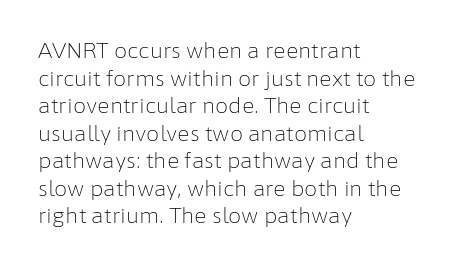
{"italic": "no", "bold": "no", "underline": "no", "align": "left", "line_spacing": "normal", "line_spacing_ratio": 1.31, "letter_spacing": "normal", "letter_spacing_em": 0.0, "glyph_px": 21}
